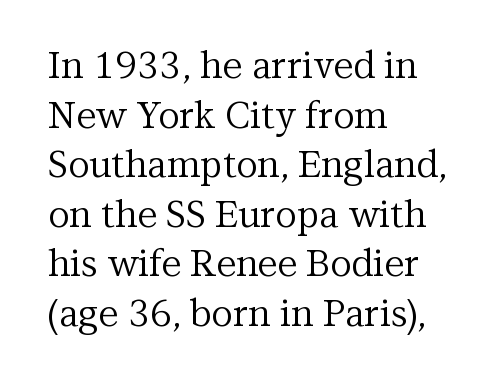
Q: Is the text bold? A: No.
Q: Is the text italic (slanted)? A: No, it is upright.
Q: Is the typeface a serif or a sans-serif typeface? A: Serif.
Q: Is the text underlined? A: No.
Q: How is the paragraph aligned? A: Left-aligned.
Q: Is the spacing between letters normal or unusually wide? A: Normal.
Q: Is the spacing between lines tight, normal or loose? A: Normal.
Q: Width (condensed, normal, or wide)? A: Normal.
Q: Stroke contrast? A: Medium.
Q: x-height? A: Medium.
Q: Monospaced? A: No.
